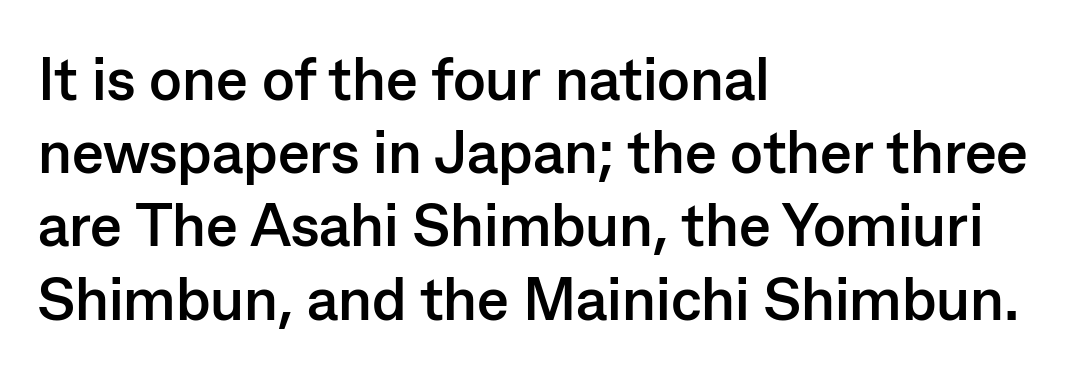
Q: Is the text bold? A: Yes.
Q: Is the text italic (slanted)? A: No, it is upright.
Q: Is the typeface a serif or a sans-serif typeface? A: Sans-serif.
Q: Is the text underlined? A: No.
Q: How is the paragraph aligned? A: Left-aligned.
Q: Is the spacing between letters normal or unusually wide? A: Normal.
Q: Width (condensed, normal, or wide)? A: Normal.
Q: Stroke contrast? A: Low.
Q: x-height? A: Medium.
Q: Monospaced? A: No.
